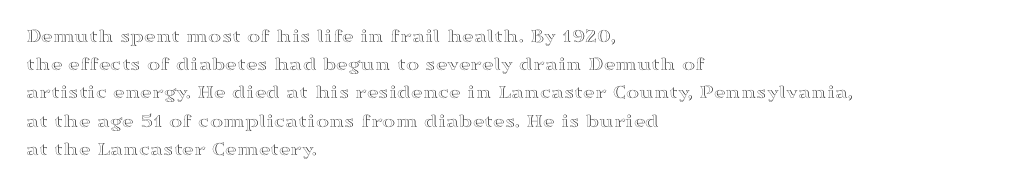
Q: Is the text italic (slanted)? A: No, it is upright.
Q: Is the text underlined? A: No.
Q: How is the paragraph aligned? A: Left-aligned.
Q: Is the spacing between letters normal or unusually wide? A: Normal.
Q: Is the spacing between lines tight, normal or loose? A: Normal.
